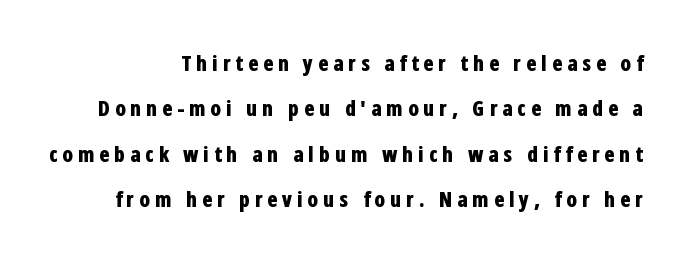
{"italic": "no", "bold": "yes", "underline": "no", "line_spacing": "loose", "line_spacing_ratio": 2.16, "letter_spacing": "wide", "letter_spacing_em": 0.22, "glyph_px": 21}
